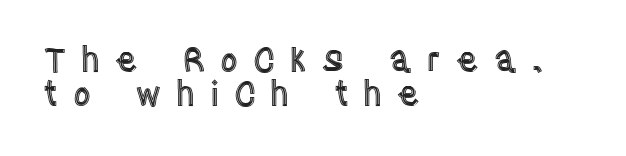
Q: Is the text italic (slanted)? A: No, it is upright.
Q: Is the text underlined? A: No.
Q: How is the paragraph aligned? A: Left-aligned.
Q: Is the spacing between letters normal or unusually wide? A: Unusually wide.
Q: Is the spacing between lines tight, normal or loose? A: Tight.
Q: Width (condensed, normal, or wide)? A: Condensed.
Q: x-height? A: Large.
Q: Monospaced? A: No.
